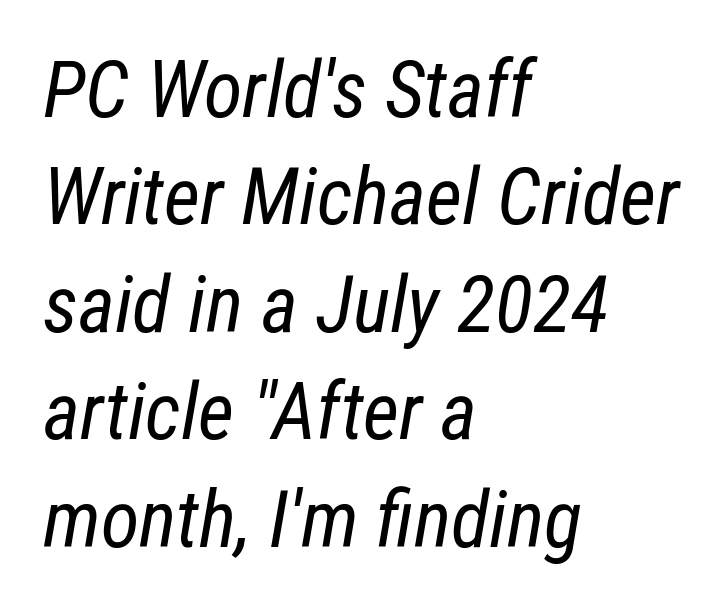
These lines are rendered in a variable-pitch font. Reading down the column, the eye jumps a familiar distance to each next line. The lines in this sample share a left origin and differ only in where they stop. What stands out about the letter spacing? Nothing — it is the standard amount. The letterforms sit at book weight or below. Does the lettering tilt? It does — this is italic.
